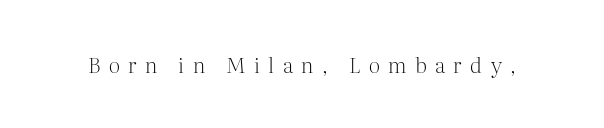
Q: Is the text bold? A: No.
Q: Is the text italic (slanted)? A: No, it is upright.
Q: Is the text underlined? A: No.
Q: Is the spacing between letters normal or unusually wide? A: Unusually wide.
